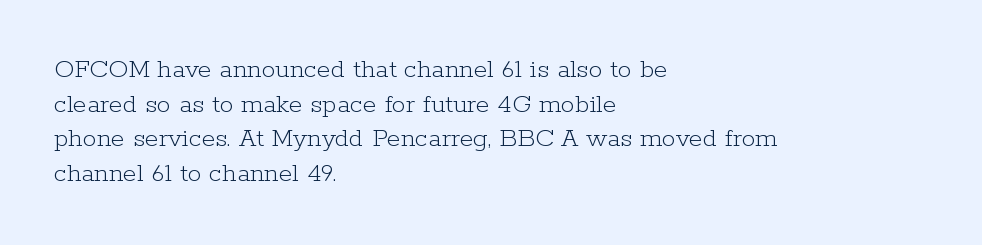
No heavy texture on the line: the type isn't bold. Old-style or modern, the face here clearly has serifs. Check under the words: just untouched page. The type sits square on the baseline with zero lean. Varying glyph widths throughout — classic text-font behaviour. This sample uses plain, unmodified letter spacing.
